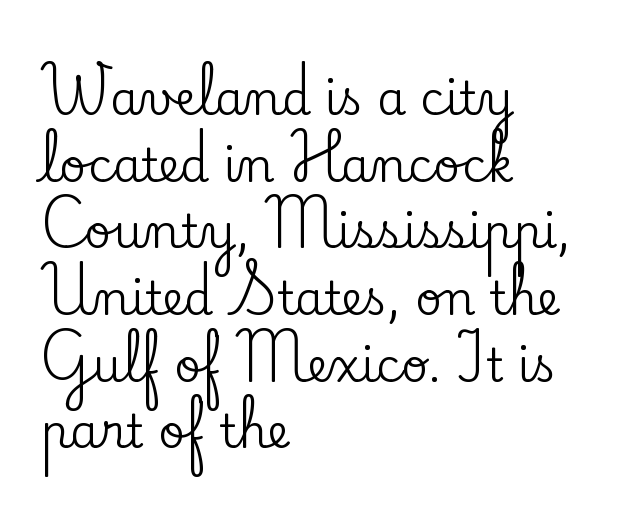
{"serif": "yes", "italic": "no", "width": "normal", "stroke_contrast": "low", "x_height": "small", "monospaced": "no", "underline": "no", "align": "left", "line_spacing": "normal", "line_spacing_ratio": 1.45, "letter_spacing": "normal", "letter_spacing_em": 0.0, "glyph_px": 46}
